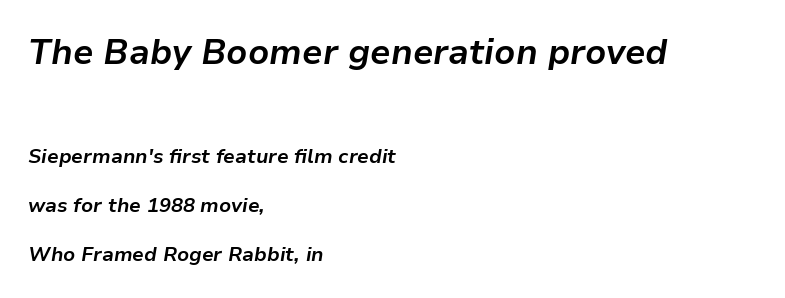
Q: Is the text bold? A: Yes.
Q: Is the text italic (slanted)? A: Yes, it leans right by about 9 degrees.
Q: Is the text underlined? A: No.
Q: How is the paragraph aligned? A: Left-aligned.
Q: Is the spacing between letters normal or unusually wide? A: Normal.
Q: Is the spacing between lines tight, normal or loose? A: Loose.
Q: Which block of text is set in a larger size, the first (top) or the second (bottom)? A: The first (top) one.
Q: Width (condensed, normal, or wide)? A: Normal.
Q: Stroke contrast? A: Low.
Q: x-height? A: Medium.
Q: Monospaced? A: No.
